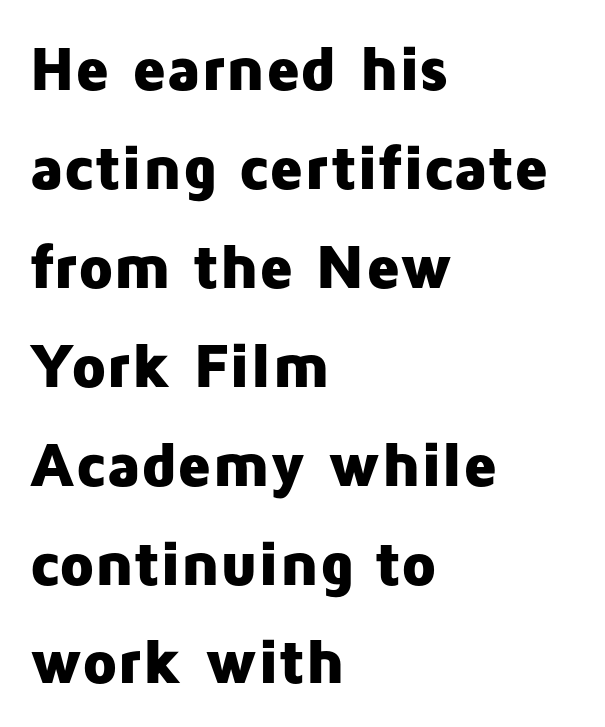
No extra tracking has been applied to these lines. The area under the type is left untouched. Each letter keeps its own natural width here, so spacing adapts to shape. Regarding serifs, this sample does without them. Posture: straight, roman, zero tilt.
